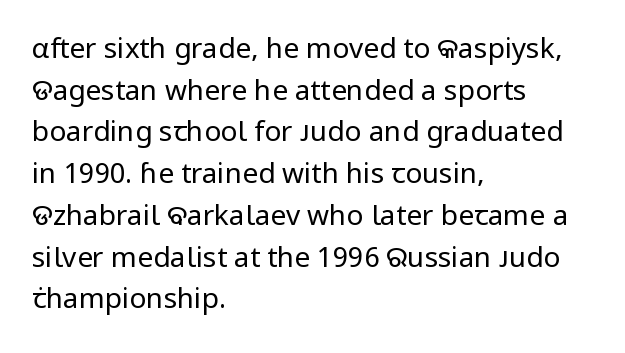
Q: Is the text bold? A: No.
Q: Is the text italic (slanted)? A: No, it is upright.
Q: Is the typeface a serif or a sans-serif typeface? A: Sans-serif.
Q: Is the text underlined? A: No.
Q: How is the paragraph aligned? A: Left-aligned.
Q: Is the spacing between letters normal or unusually wide? A: Normal.
Q: Is the spacing between lines tight, normal or loose? A: Normal.
Q: Width (condensed, normal, or wide)? A: Normal.
Q: Stroke contrast? A: Low.
Q: x-height? A: Medium.
Q: Monospaced? A: No.
